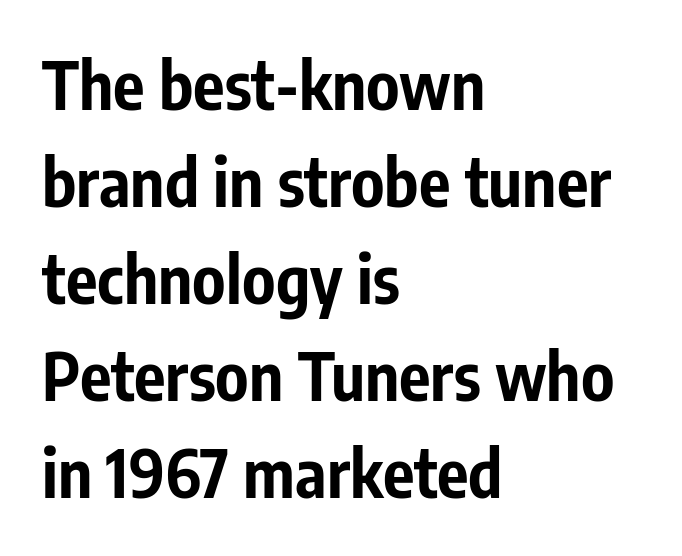
The image shows 66 px bold, condensed sans-serif type, upright; set left-aligned, normal line spacing (1.47x), normal letter spacing, not underlined; low stroke contrast and a medium x-height.
